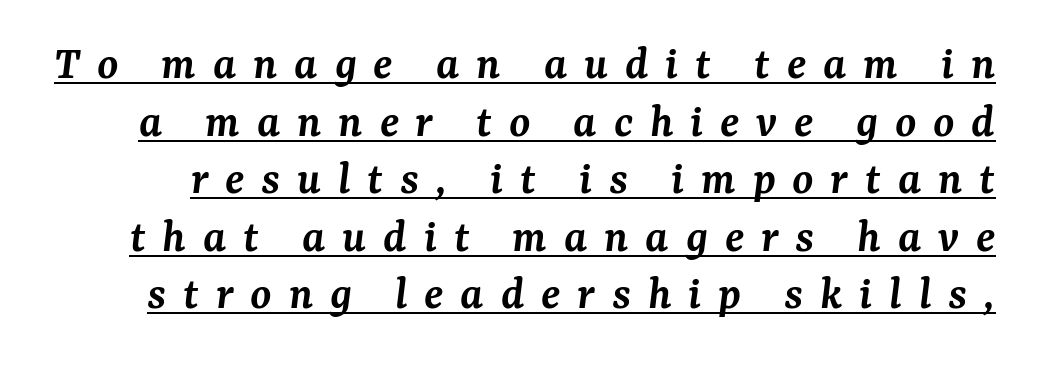
Is there an underline? Yes — a line sits under the letters. Spacing verdict: proportional, widths tailored to each character. Classification — serif. Typesetter's note: demi weight, one step under bold. Emphasis-style slanted type is in use.
